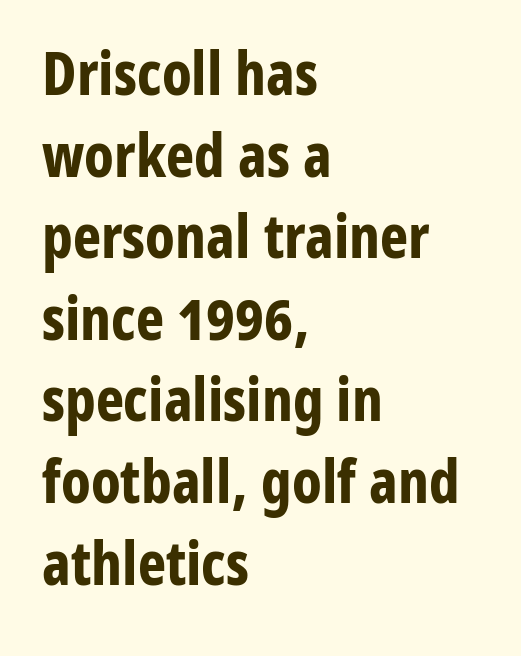
The image shows 60 px bold, condensed sans-serif type, upright; set left-aligned, normal line spacing (1.36x), normal letter spacing, not underlined; low stroke contrast and a medium x-height.
